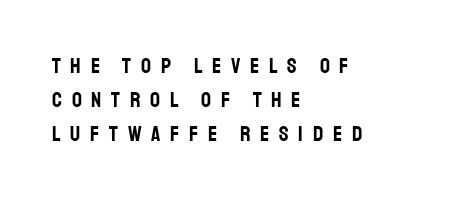
{"italic": "no", "underline": "no", "align": "left", "line_spacing": "normal", "line_spacing_ratio": 1.54, "letter_spacing": "wide", "letter_spacing_em": 0.44, "glyph_px": 22}
